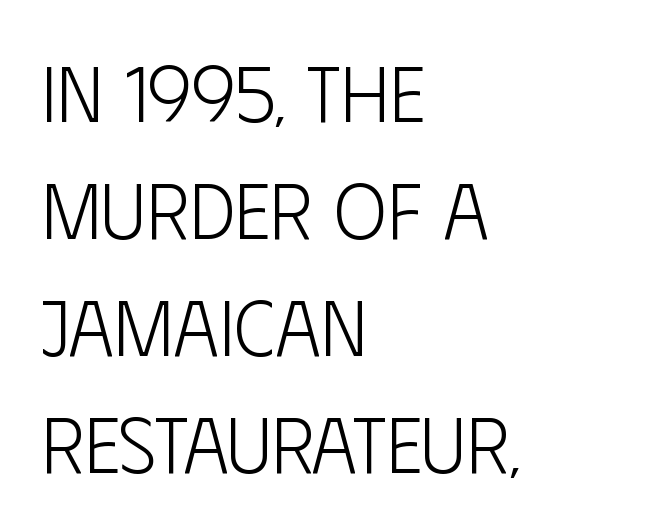
The image shows 79 px light, condensed sans-serif type, upright; set left-aligned, normal line spacing (1.48x), normal letter spacing, not underlined; low stroke contrast and a large x-height.
